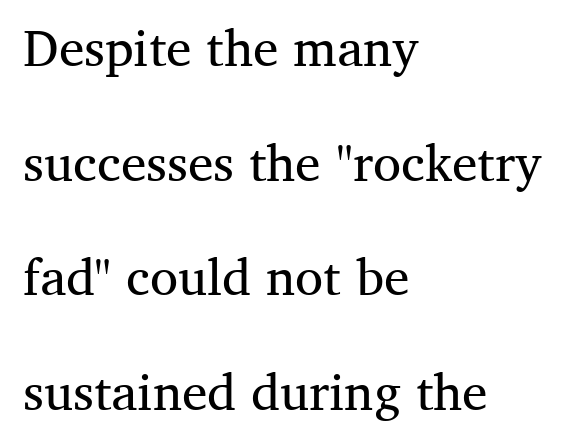
Q: Is the text bold? A: No.
Q: Is the text italic (slanted)? A: No, it is upright.
Q: Is the typeface a serif or a sans-serif typeface? A: Serif.
Q: Is the text underlined? A: No.
Q: How is the paragraph aligned? A: Left-aligned.
Q: Is the spacing between letters normal or unusually wide? A: Normal.
Q: Is the spacing between lines tight, normal or loose? A: Loose.
Q: Width (condensed, normal, or wide)? A: Normal.
Q: Stroke contrast? A: Medium.
Q: x-height? A: Medium.
Q: Monospaced? A: No.
